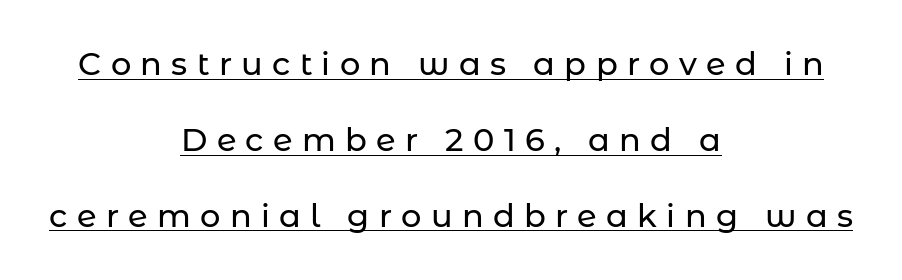
Q: Is the text italic (slanted)? A: No, it is upright.
Q: Is the typeface a serif or a sans-serif typeface? A: Sans-serif.
Q: Is the text underlined? A: Yes.
Q: How is the paragraph aligned? A: Centered.
Q: Is the spacing between letters normal or unusually wide? A: Unusually wide.
Q: Is the spacing between lines tight, normal or loose? A: Loose.
Q: Width (condensed, normal, or wide)? A: Normal.
Q: Stroke contrast? A: Low.
Q: x-height? A: Medium.
Q: Monospaced? A: No.
